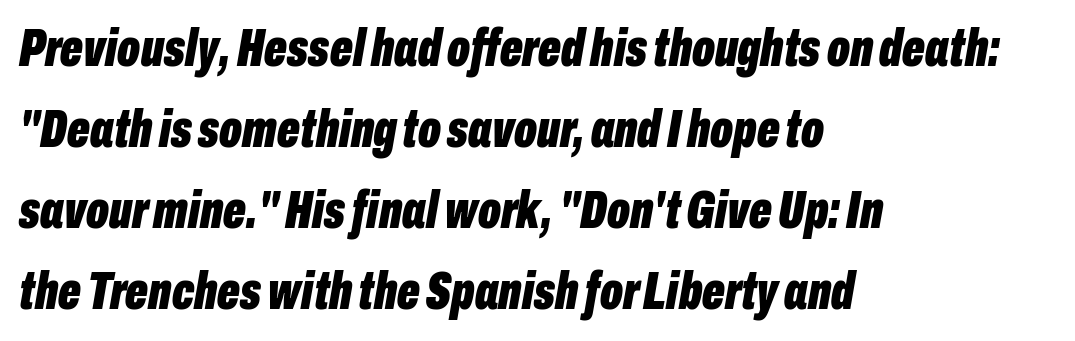
The image shows 53 px bold, condensed type, italic (leaning right); set left-aligned, normal line spacing (1.53x), normal letter spacing, not underlined; low stroke contrast and a medium x-height.
